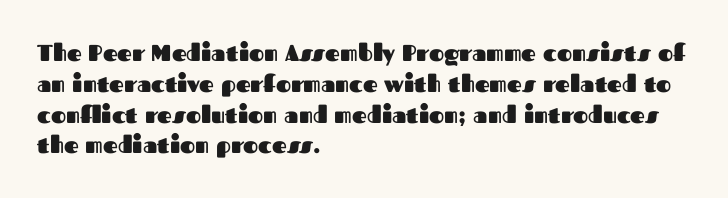
{"italic": "no", "bold": "yes", "underline": "no", "align": "left", "line_spacing": "normal", "line_spacing_ratio": 1.34, "letter_spacing": "normal", "letter_spacing_em": 0.0, "glyph_px": 23}
